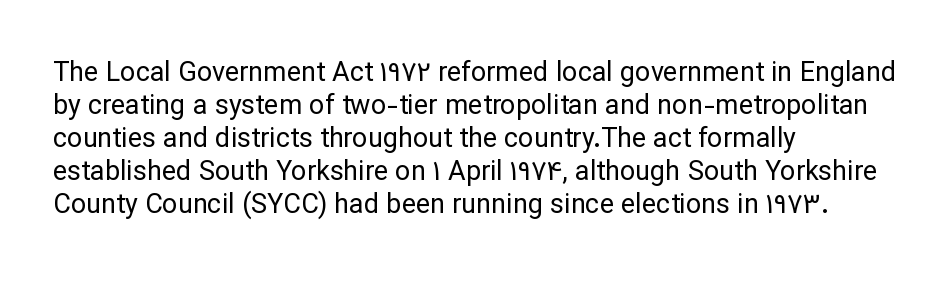
The image shows 27 px text type, upright; set left-aligned, line spacing 1.22x, normal letter spacing, not underlined.
